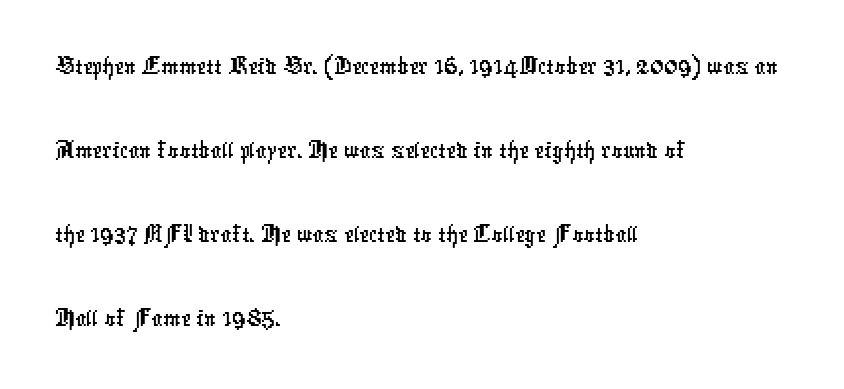
The image shows 55 px condensed sans-serif type; set left-aligned, normal line spacing (1.53x), normal letter spacing, not underlined; low stroke contrast and a medium x-height.
